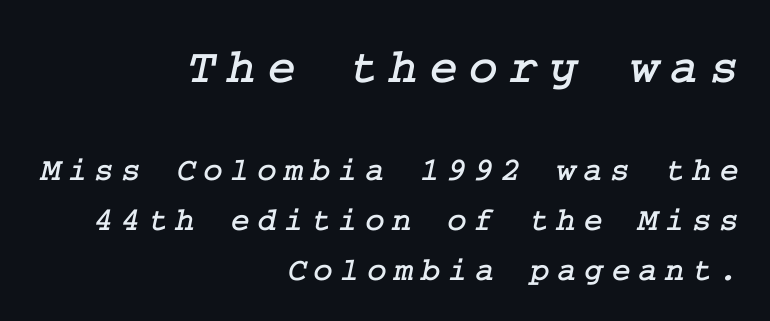
{"serif": "yes", "width": "normal", "stroke_contrast": "low", "x_height": "medium", "underline": "no", "align": "right", "line_spacing": "normal", "line_spacing_ratio": 1.52, "letter_spacing": "wide", "letter_spacing_em": 0.23, "larger_block": "first", "size_ratio": 1.48, "glyph_px": 49}
